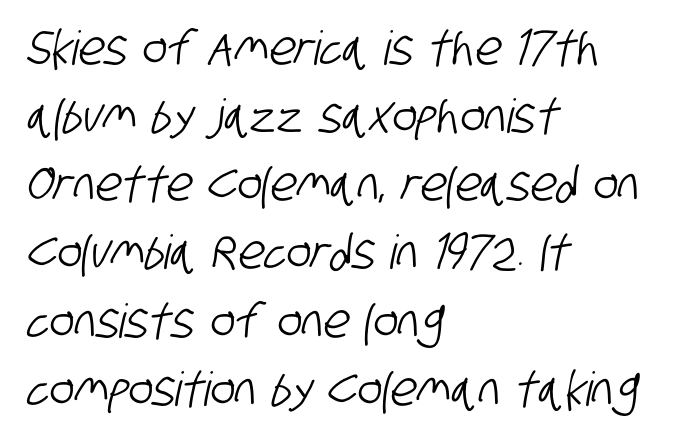
These lines sit exactly where default settings would place them. Each letter keeps its own natural width here, so spacing adapts to shape. The line texture is even and compact thanks to regular tracking. Font category for this specimen: sans-serif. In CSS terms this would be text-align: left. Decoration check: the copy has no underline.
